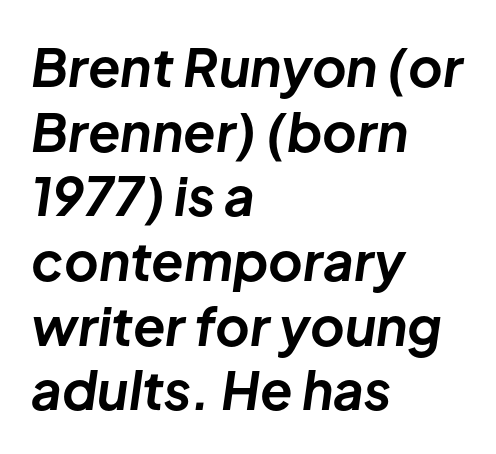
{"italic": "yes", "lean": "right", "slant_degrees": 8, "bold": "yes", "weight": "bold", "width": "normal", "stroke_contrast": "low", "x_height": "medium", "monospaced": "no", "underline": "no", "align": "left", "line_spacing_ratio": 1.22, "letter_spacing": "normal", "letter_spacing_em": 0.0, "glyph_px": 53}
